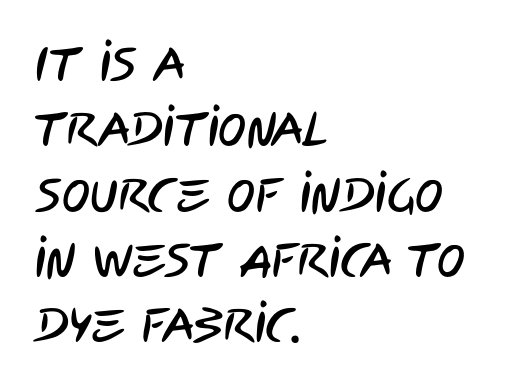
The image shows 47 px condensed sans-serif type; set left-aligned, normal line spacing (1.39x), normal letter spacing, not underlined; low stroke contrast and a large x-height.
